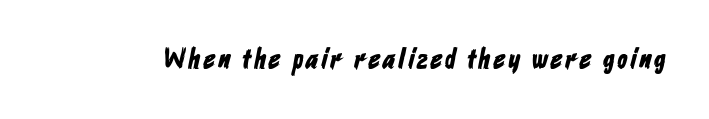
Check the space under the baseline: it is left empty. Here the designer chose a conventional face with non-uniform glyph widths. Examine the stroke ends and you'll find no serifs.
